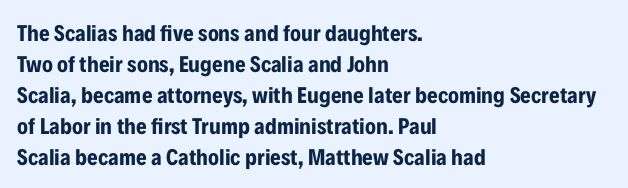
The image shows 23 px bold type, upright; set left-aligned, normal line spacing (1.35x), normal letter spacing, not underlined.
